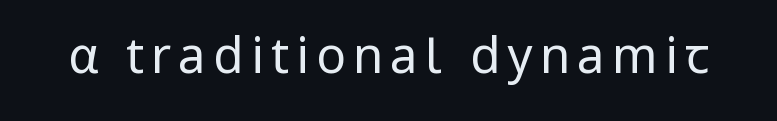
The image shows 49 px regular-weight sans-serif type, upright; set not underlined; low stroke contrast and a medium x-height.
